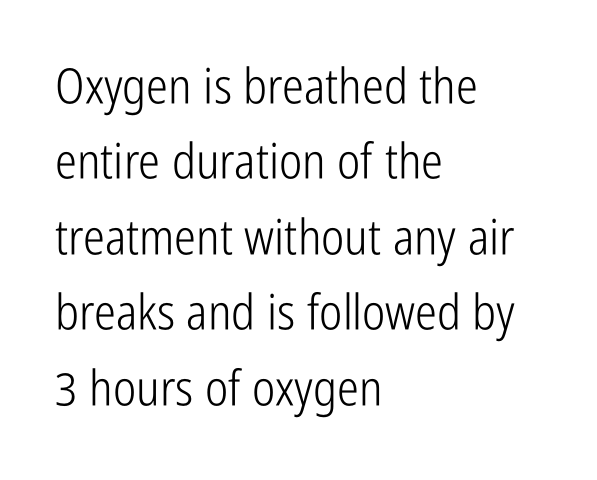
The image shows 49 px light, condensed sans-serif type, upright; set left-aligned, normal line spacing (1.54x), normal letter spacing, not underlined; low stroke contrast and a medium x-height.
